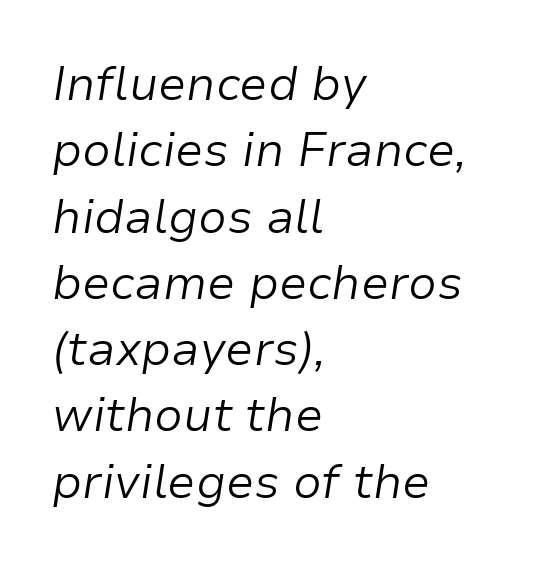
Q: Is the text bold? A: No.
Q: Is the text italic (slanted)? A: Yes, it leans right by about 9 degrees.
Q: Is the text underlined? A: No.
Q: How is the paragraph aligned? A: Left-aligned.
Q: Is the spacing between letters normal or unusually wide? A: Normal.
Q: Is the spacing between lines tight, normal or loose? A: Normal.
Q: Width (condensed, normal, or wide)? A: Normal.
Q: Stroke contrast? A: Low.
Q: x-height? A: Medium.
Q: Monospaced? A: No.
